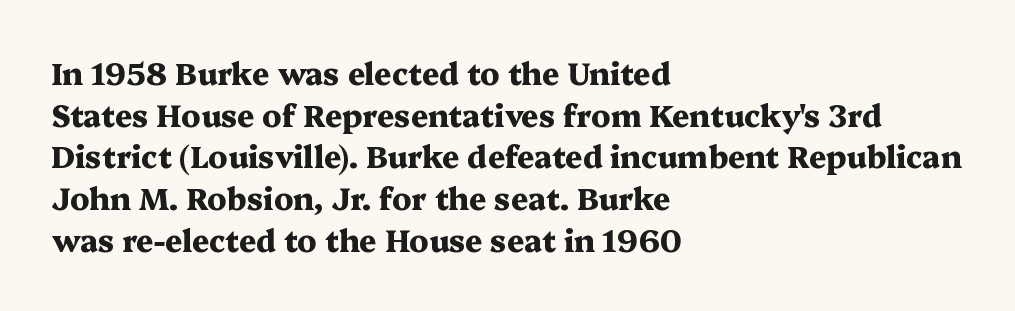
The image shows 30 px heavy, wide serif type, upright; set left-aligned, normal line spacing (1.39x), normal letter spacing, not underlined; medium stroke contrast and a medium x-height.
